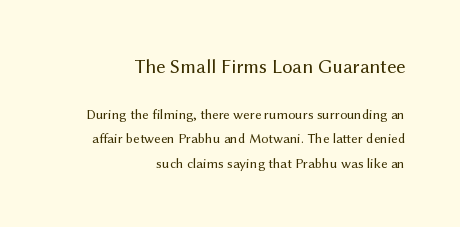
The foot of each line stays bare and open. This is the regular roman posture of the typeface. The lines in this sample share a right terminus and differ only in where they begin. Is the letter spacing exaggerated? No — it looks like the ordinary default. The earlier block is typeset at a bigger size than the later block. The strokes are not fattened; the text isn't bold.
